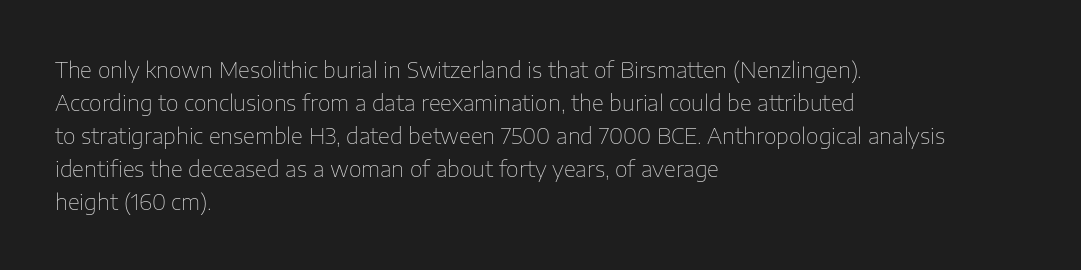
In terms of leading, this rendering sits right in the middle. Quick note: not italic, upright. Stems here are at most as thick as an everyday book face. Letter spacing: default.
